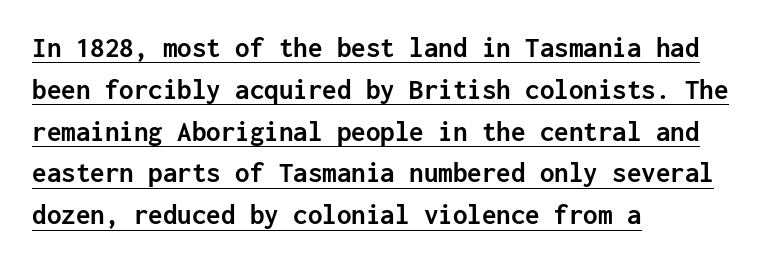
{"serif": "no", "italic": "no", "bold": "yes", "weight": "semibold", "width": "normal", "stroke_contrast": "low", "x_height": "medium", "monospaced": "yes", "underline": "yes", "align": "left", "line_spacing": "normal", "line_spacing_ratio": 1.44, "letter_spacing": "normal", "letter_spacing_em": 0.0, "glyph_px": 29}
